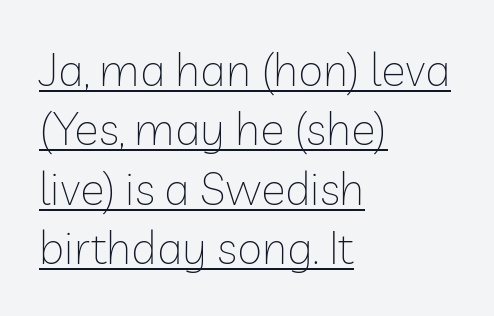
Q: Is the text bold? A: No.
Q: Is the text italic (slanted)? A: No, it is upright.
Q: Is the typeface a serif or a sans-serif typeface? A: Sans-serif.
Q: Is the text underlined? A: Yes.
Q: How is the paragraph aligned? A: Left-aligned.
Q: Is the spacing between letters normal or unusually wide? A: Normal.
Q: Is the spacing between lines tight, normal or loose? A: Normal.
Q: Width (condensed, normal, or wide)? A: Normal.
Q: Stroke contrast? A: Low.
Q: x-height? A: Medium.
Q: Monospaced? A: No.
